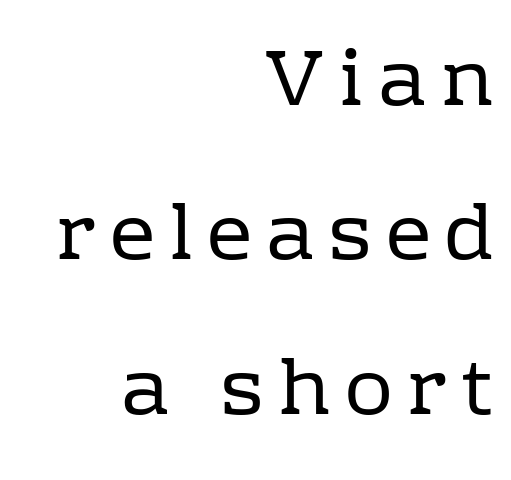
Q: Is the text bold? A: No.
Q: Is the text italic (slanted)? A: No, it is upright.
Q: Is the typeface a serif or a sans-serif typeface? A: Serif.
Q: Is the text underlined? A: No.
Q: How is the paragraph aligned? A: Right-aligned.
Q: Is the spacing between lines tight, normal or loose? A: Loose.
Q: Width (condensed, normal, or wide)? A: Normal.
Q: Stroke contrast? A: Low.
Q: x-height? A: Medium.
Q: Monospaced? A: No.
